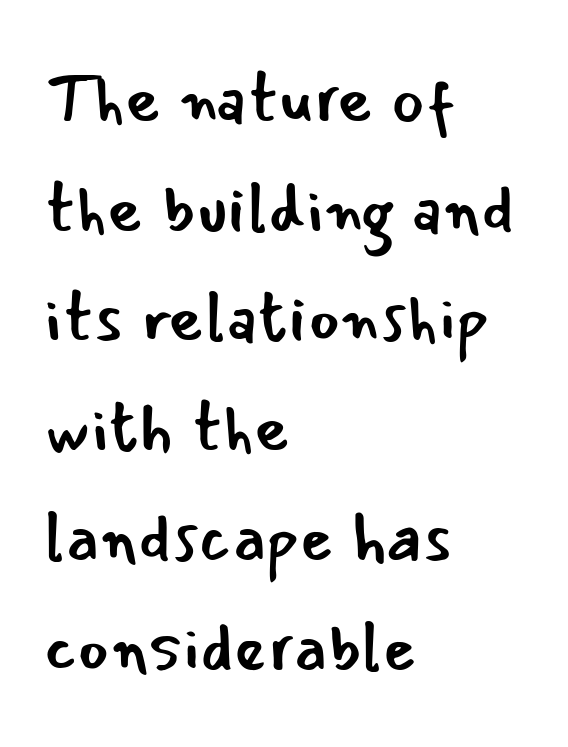
{"serif": "no", "italic": "no", "bold": "no", "weight": "regular", "width": "normal", "stroke_contrast": "low", "x_height": "small", "monospaced": "no", "underline": "no", "align": "left", "line_spacing": "normal", "line_spacing_ratio": 1.59, "letter_spacing": "normal", "letter_spacing_em": 0.0, "glyph_px": 69}
